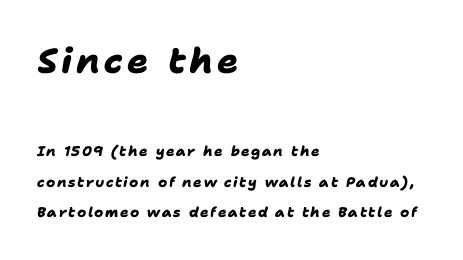
Q: Is the text bold? A: Yes.
Q: Is the typeface a serif or a sans-serif typeface? A: Sans-serif.
Q: Is the text underlined? A: No.
Q: How is the paragraph aligned? A: Left-aligned.
Q: Is the spacing between lines tight, normal or loose? A: Loose.
Q: Which block of text is set in a larger size, the first (top) or the second (bottom)? A: The first (top) one.
Q: Width (condensed, normal, or wide)? A: Normal.
Q: Stroke contrast? A: Low.
Q: x-height? A: Medium.
Q: Monospaced? A: No.
